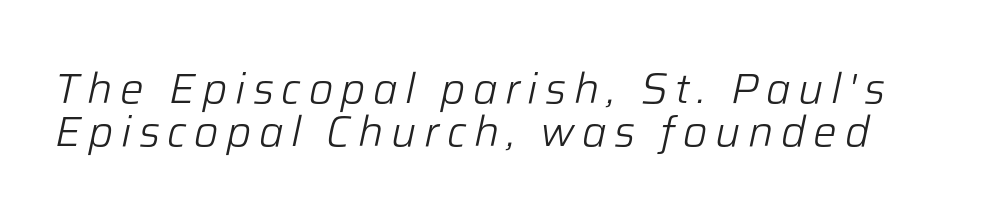
Q: Is the text bold? A: No.
Q: Is the text italic (slanted)? A: Yes, it leans right by about 12 degrees.
Q: Is the text underlined? A: No.
Q: Is the spacing between lines tight, normal or loose? A: Tight.
Q: Width (condensed, normal, or wide)? A: Normal.
Q: Stroke contrast? A: Low.
Q: x-height? A: Medium.
Q: Monospaced? A: No.
